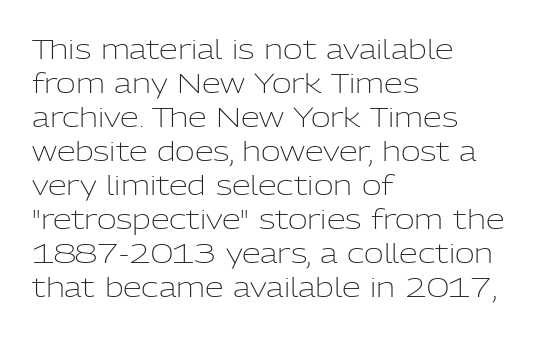
{"italic": "no", "bold": "no", "underline": "no", "align": "left", "line_spacing": "normal", "line_spacing_ratio": 1.26, "letter_spacing": "normal", "letter_spacing_em": 0.0, "glyph_px": 27}
